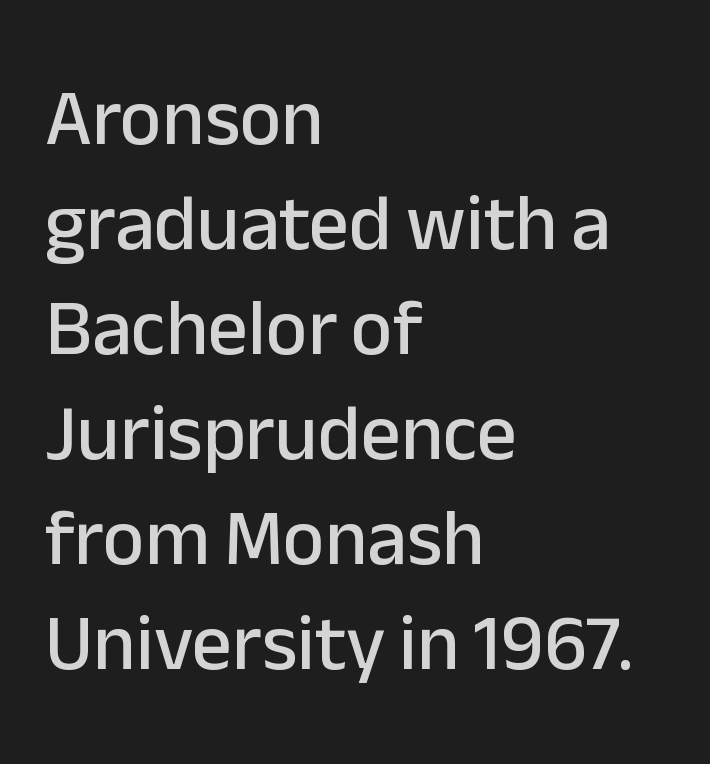
The vertical gap from one line to the next is medium. This is sans-serif lettering, the kind often seen on screens and signage. Here the glyphs are tracked normally, forming tight word shapes. Nope, not italic — everything's standing straight. The rendering uses natural spacing where letterforms have individual widths. Which margin do the lines hug? The left one — the right edge is uneven.
